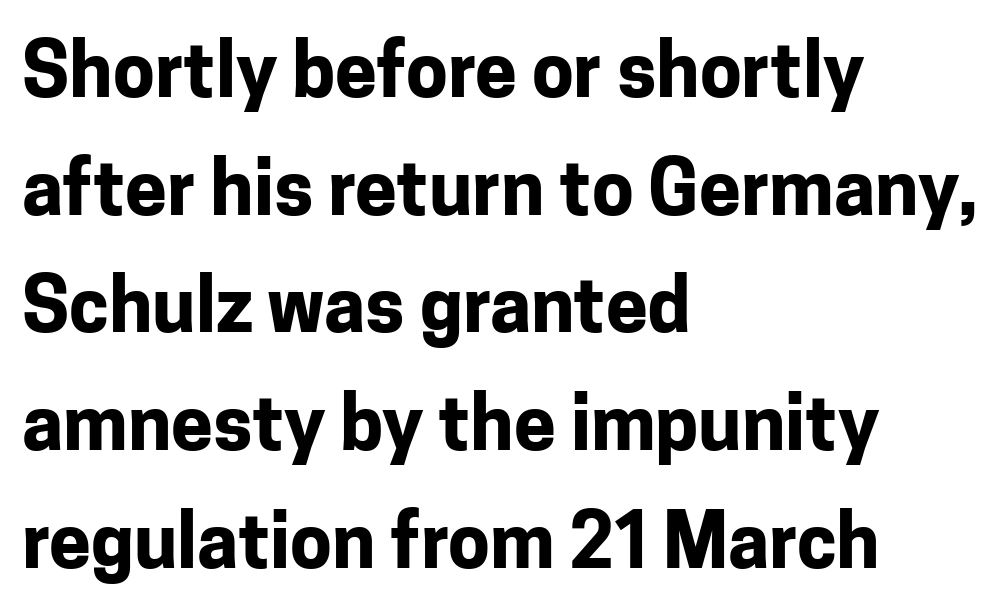
Spacing verdict: proportional, widths tailored to each character. How heavy is the stroke? Heavy — this is a bold. You can tell from the bare stems that sans-serif type was used. Short and long lines alike share a common starting point at left.
